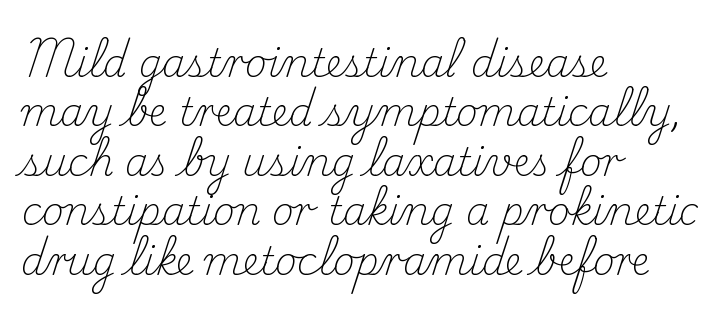
Q: Is the text bold? A: No.
Q: Is the text italic (slanted)? A: Yes.
Q: Is the typeface a serif or a sans-serif typeface? A: Serif.
Q: Is the text underlined? A: No.
Q: How is the paragraph aligned? A: Left-aligned.
Q: Is the spacing between letters normal or unusually wide? A: Normal.
Q: Is the spacing between lines tight, normal or loose? A: Normal.
Q: Width (condensed, normal, or wide)? A: Normal.
Q: Stroke contrast? A: Medium.
Q: x-height? A: Small.
Q: Monospaced? A: No.
